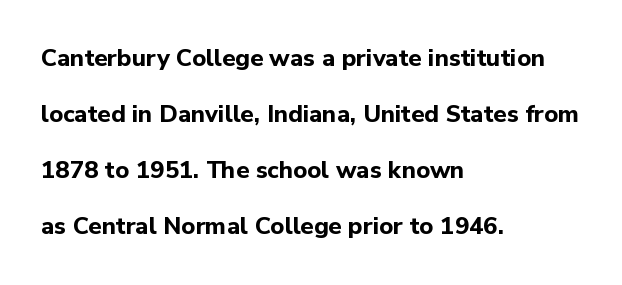
{"italic": "no", "bold": "yes", "underline": "no", "align": "left", "line_spacing": "loose", "line_spacing_ratio": 2.34, "letter_spacing": "normal", "letter_spacing_em": 0.0, "glyph_px": 24}
